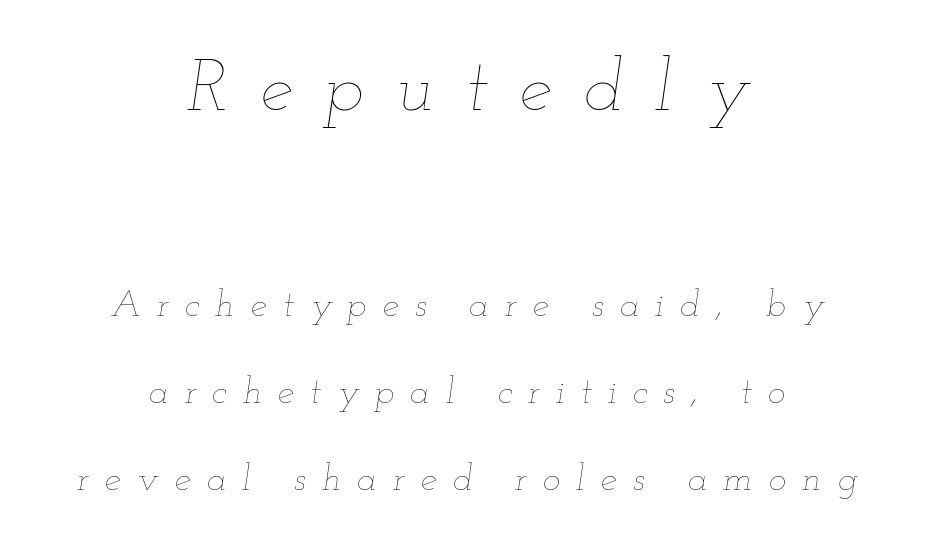
{"italic": "yes", "lean": "right", "slant_degrees": 12, "bold": "no", "weight": "thin", "width": "wide", "stroke_contrast": "low", "x_height": "small", "monospaced": "no", "underline": "no", "align": "center", "line_spacing": "loose", "line_spacing_ratio": 2.36, "letter_spacing": "wide", "letter_spacing_em": 0.43, "larger_block": "first", "size_ratio": 2.0, "glyph_px": 74}
